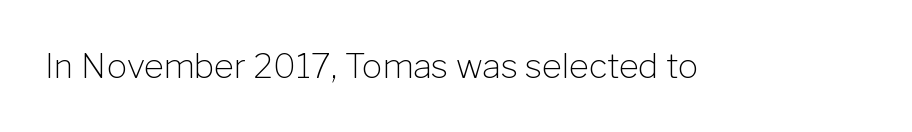
{"serif": "no", "italic": "no", "bold": "no", "weight": "light", "width": "normal", "stroke_contrast": "low", "x_height": "medium", "monospaced": "no", "underline": "no", "letter_spacing": "normal", "letter_spacing_em": 0.0, "glyph_px": 34}
